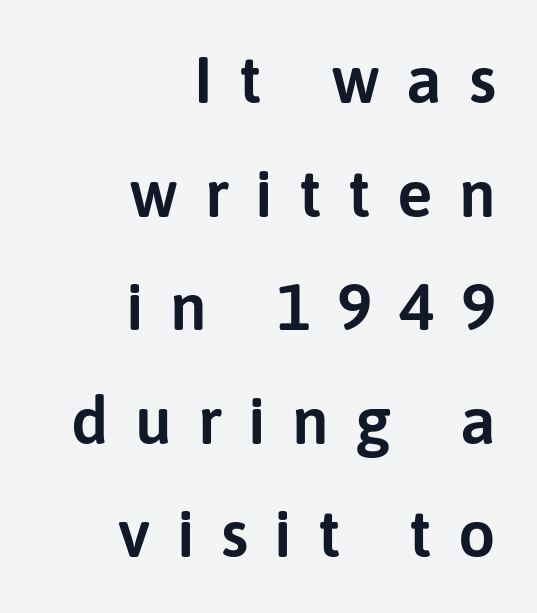
The image shows 66 px sans-serif type, upright; set right-aligned, line spacing 1.72x, unusually wide letter spacing (+0.4 em), not underlined; low stroke contrast and a medium x-height.
